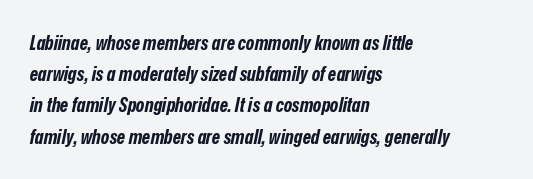
Every character sits at an angle, as italics do. A typesetter would call this leading conventional body-copy spacing. Typesetter's note: full bold, strokes at maximum text heaviness. Casual observation: everything's shoved over to the left. Standard letterfit; no display-style spreading of the glyphs.
